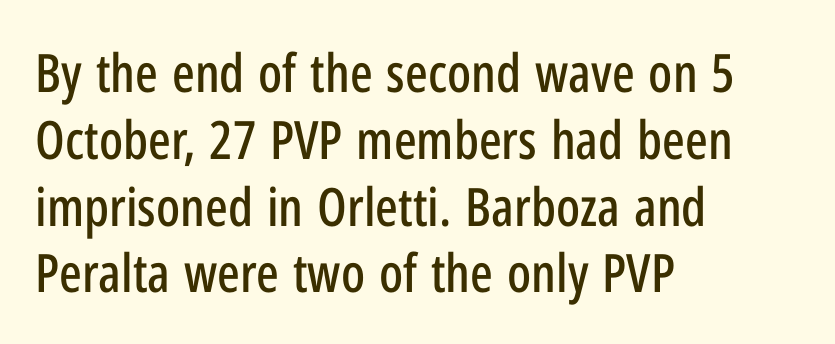
The image shows 53 px condensed sans-serif type, upright; set left-aligned, normal line spacing (1.26x), normal letter spacing, not underlined; low stroke contrast and a medium x-height.
